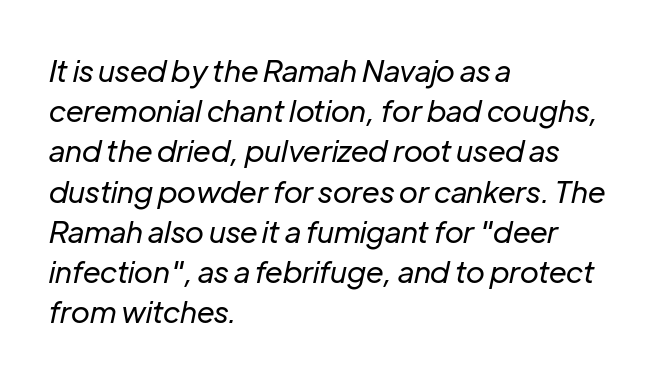
Each letter keeps its own natural width here, so spacing adapts to shape. Only glyphs here, with clear space below each row. The line-height multiplier appears to be the usual default. A classic flush-left, rag-right setting is used for this passage. Is the letter spacing exaggerated? No — it looks like the ordinary default. Observe the lean: these are italic letterforms.
